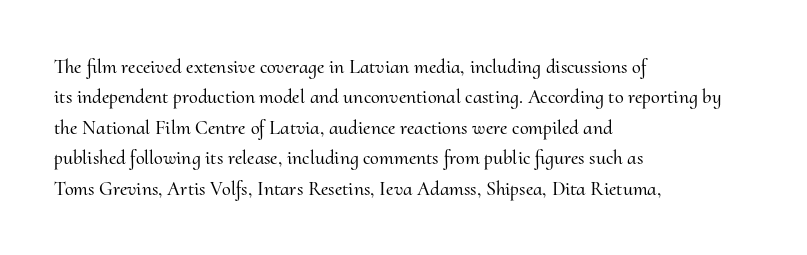
The image shows 20 px text type, upright; set left-aligned, normal line spacing (1.52x), normal letter spacing, not underlined.
